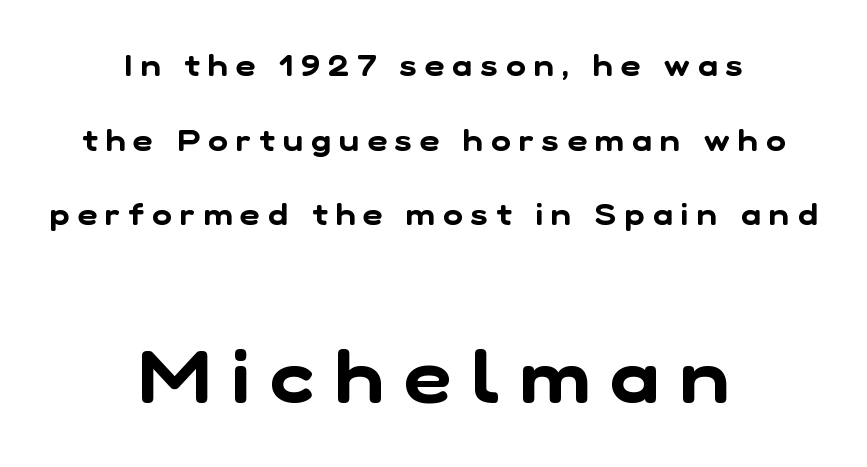
The image shows 74 px sans-serif type; set centered, loose line spacing (2.49x), unusually wide letter spacing (+0.28 em), not underlined; the second (bottom) block is 2.47x larger; low stroke contrast and a medium x-height.
